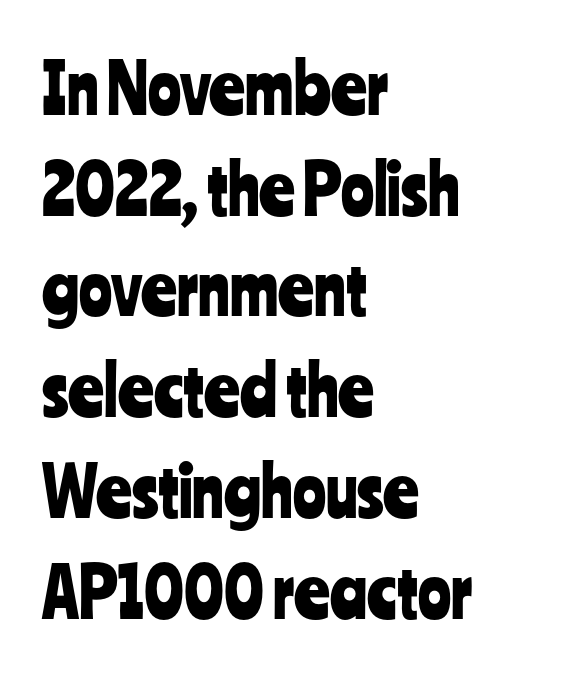
Q: Is the text italic (slanted)? A: No, it is upright.
Q: Is the typeface a serif or a sans-serif typeface? A: Sans-serif.
Q: Is the text underlined? A: No.
Q: How is the paragraph aligned? A: Left-aligned.
Q: Is the spacing between letters normal or unusually wide? A: Normal.
Q: Is the spacing between lines tight, normal or loose? A: Normal.
Q: Width (condensed, normal, or wide)? A: Condensed.
Q: Stroke contrast? A: Low.
Q: x-height? A: Medium.
Q: Monospaced? A: No.
